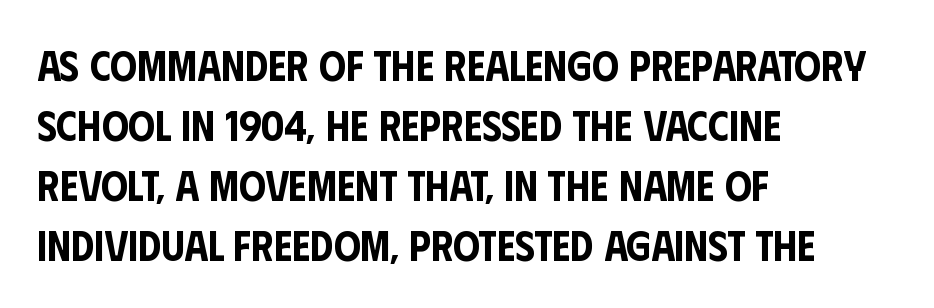
{"serif": "no", "italic": "no", "width": "condensed", "stroke_contrast": "low", "x_height": "large", "monospaced": "no", "underline": "no", "align": "left", "line_spacing": "normal", "line_spacing_ratio": 1.43, "letter_spacing": "normal", "letter_spacing_em": 0.0, "glyph_px": 42}
